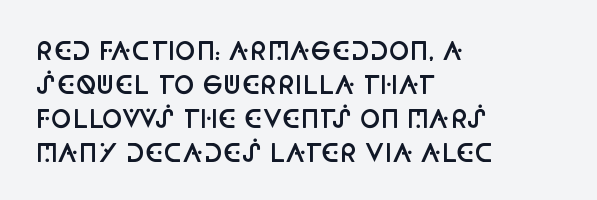
Do the letters lean? They stand straight. Set as a demibold, roughly 600 on the weight scale. Interline gaps are of average width in this sample. Has an underline been added? It has not. In CSS terms this would be text-align: left. The passage shown has conventional tracking throughout.
